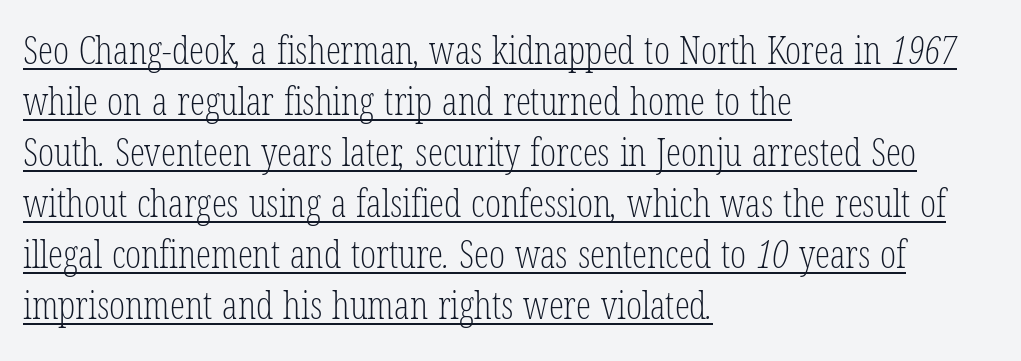
{"serif": "yes", "bold": "no", "weight": "light", "width": "condensed", "stroke_contrast": "low", "x_height": "medium", "monospaced": "no", "underline": "yes", "align": "left", "line_spacing": "normal", "line_spacing_ratio": 1.34, "letter_spacing": "normal", "letter_spacing_em": 0.0, "glyph_px": 38}
